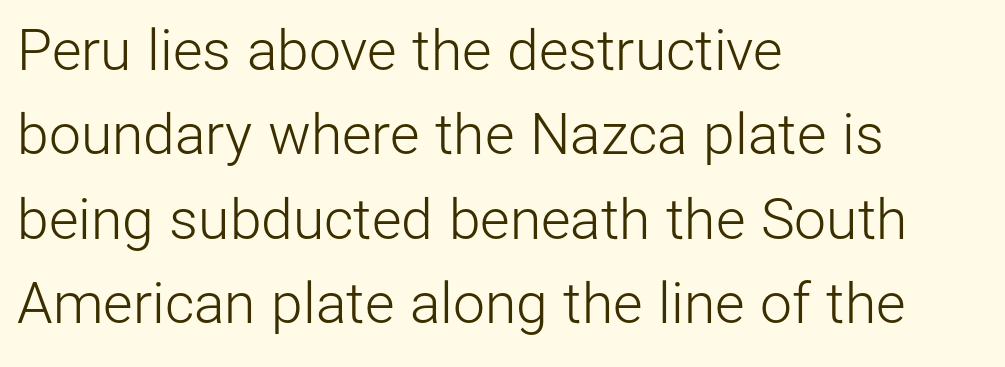
These lines sit exactly where default settings would place them. The glyphs in this specimen are sans serif. Every row of glyphs begins at an identical x-position on the left. Nothing heavy about these letters — not bold at all. Does the lettering tilt? It doesn't — this is upright. Proportional: the letters do not fall into vertical columns.
